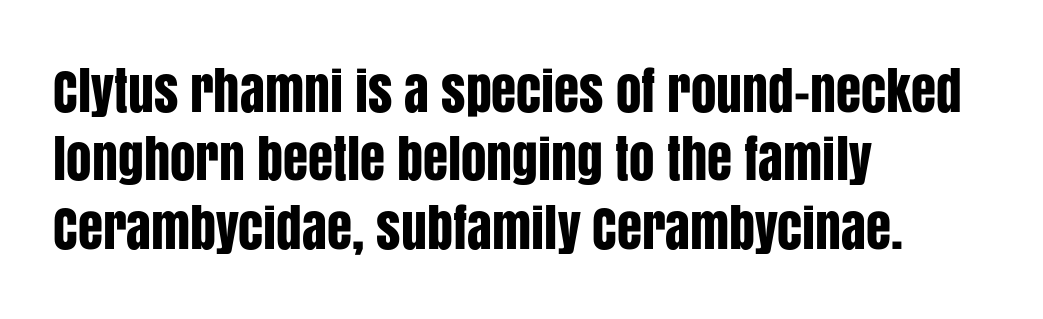
Q: Is the text italic (slanted)? A: No, it is upright.
Q: Is the typeface a serif or a sans-serif typeface? A: Sans-serif.
Q: Is the text underlined? A: No.
Q: How is the paragraph aligned? A: Left-aligned.
Q: Is the spacing between letters normal or unusually wide? A: Normal.
Q: Is the spacing between lines tight, normal or loose? A: Normal.
Q: Width (condensed, normal, or wide)? A: Condensed.
Q: Stroke contrast? A: Low.
Q: x-height? A: Large.
Q: Monospaced? A: No.
